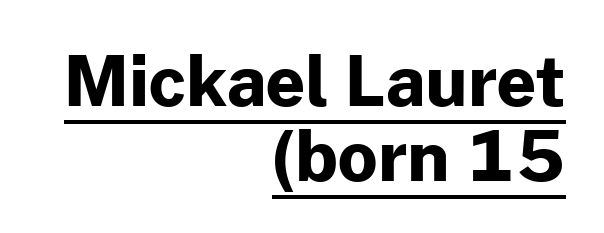
{"serif": "no", "italic": "no", "bold": "yes", "weight": "bold", "width": "normal", "stroke_contrast": "low", "x_height": "medium", "monospaced": "no", "underline": "yes", "align": "right", "line_spacing": "tight", "line_spacing_ratio": 1.08, "letter_spacing": "normal", "letter_spacing_em": 0.0, "glyph_px": 69}
